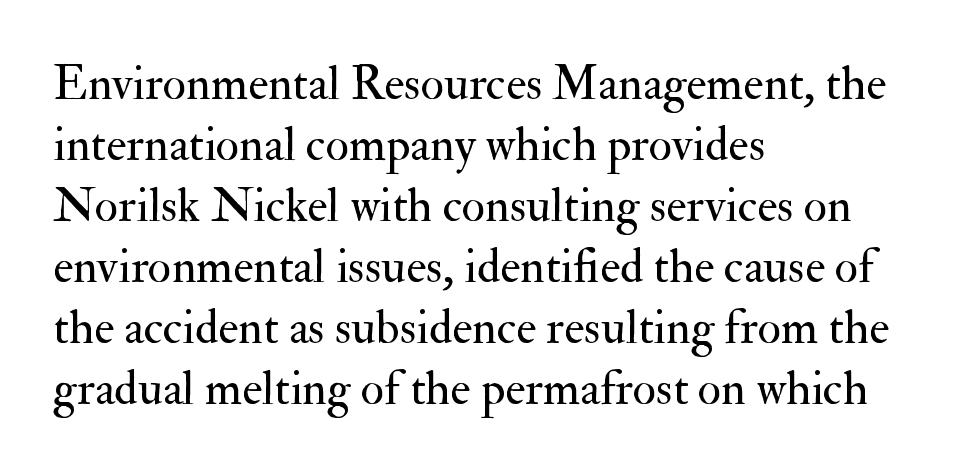
The image shows 48 px regular-weight serif type, upright; set left-aligned, normal line spacing (1.27x), normal letter spacing, not underlined; medium stroke contrast and a small x-height.
